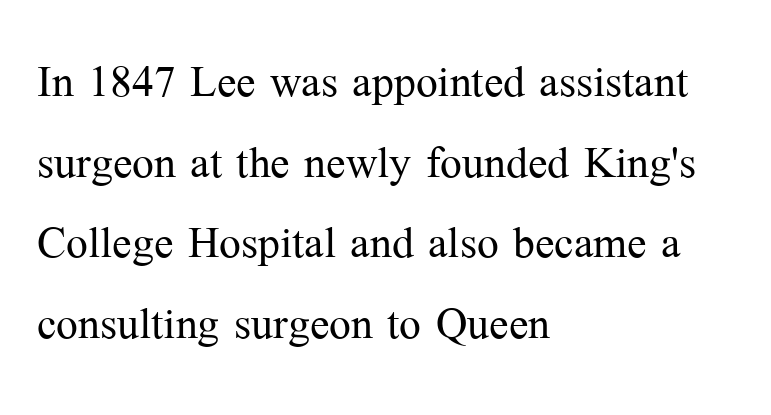
Q: Is the text bold? A: No.
Q: Is the text italic (slanted)? A: No, it is upright.
Q: Is the typeface a serif or a sans-serif typeface? A: Serif.
Q: Is the text underlined? A: No.
Q: How is the paragraph aligned? A: Left-aligned.
Q: Is the spacing between letters normal or unusually wide? A: Normal.
Q: Is the spacing between lines tight, normal or loose? A: Normal.
Q: Width (condensed, normal, or wide)? A: Normal.
Q: Stroke contrast? A: Medium.
Q: x-height? A: Medium.
Q: Monospaced? A: No.
